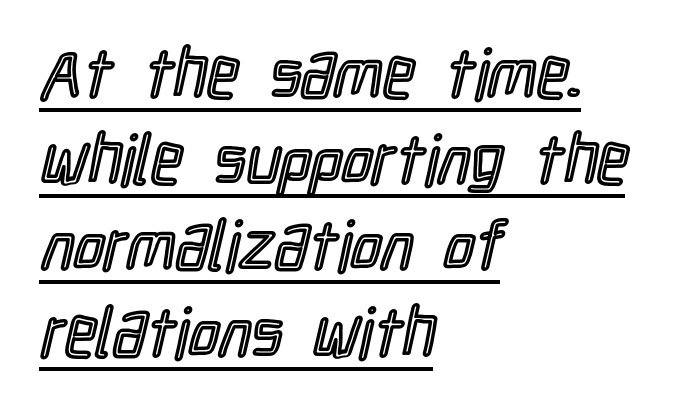
{"width": "condensed", "x_height": "medium", "monospaced": "no", "underline": "yes", "align": "left", "line_spacing": "normal", "line_spacing_ratio": 1.25, "letter_spacing": "normal", "letter_spacing_em": 0.0, "glyph_px": 69}
